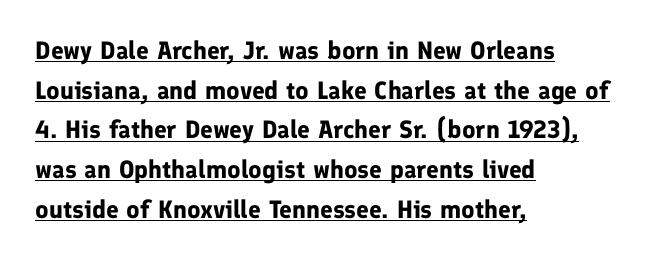
The image shows 25 px bold type, upright; set left-aligned, normal line spacing (1.59x), normal letter spacing, underlined.
